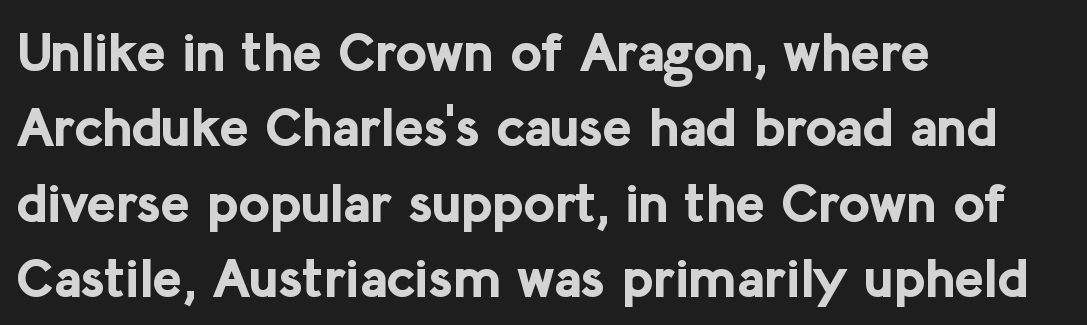
{"serif": "no", "italic": "no", "bold": "yes", "weight": "bold", "width": "normal", "stroke_contrast": "low", "x_height": "medium", "monospaced": "no", "underline": "no", "align": "left", "line_spacing": "normal", "line_spacing_ratio": 1.37, "letter_spacing": "normal", "letter_spacing_em": 0.0, "glyph_px": 55}
